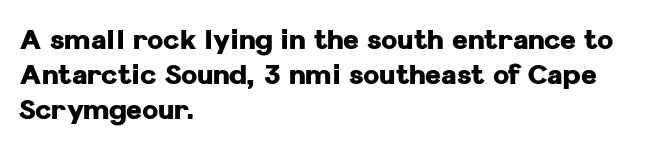
{"italic": "no", "bold": "yes", "underline": "no", "align": "left", "line_spacing": "normal", "line_spacing_ratio": 1.29, "letter_spacing": "normal", "letter_spacing_em": 0.0, "glyph_px": 27}
